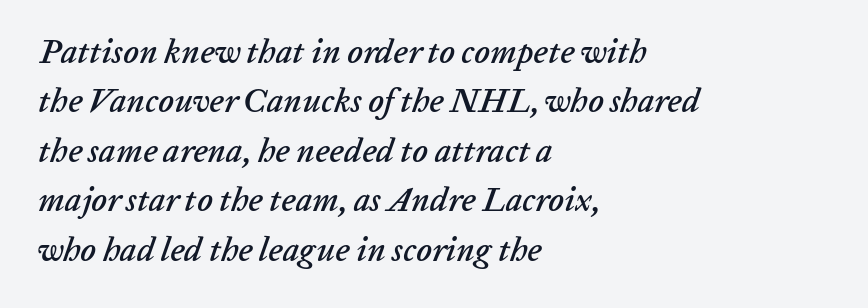
{"italic": "yes", "lean": "right", "slant_degrees": 20, "width": "normal", "stroke_contrast": "low", "x_height": "medium", "monospaced": "no", "underline": "no", "align": "left", "line_spacing": "normal", "line_spacing_ratio": 1.5, "letter_spacing": "normal", "letter_spacing_em": 0.0, "glyph_px": 33}
